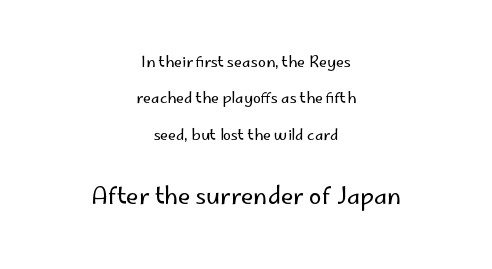
Loosely led — the rows are spread out. The words here are not underlined. Scale increases going downward across the two blocks. This sample is center-justified, so both line endings float freely. Between one letter and the next there's only the usual sliver of space.
